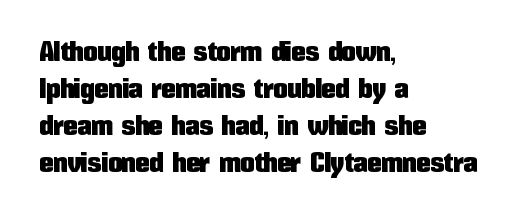
Horizontal alignment here is leftward, the default for most running prose. Every stem runs plumb, perpendicular to the baseline. Vertically, the passage feels balanced, rows spaced as you'd expect. Here the designer chose a conventional face with non-uniform glyph widths. Any mark beneath the type? The region is blank. Characters follow at the spacing the type designer built in.
